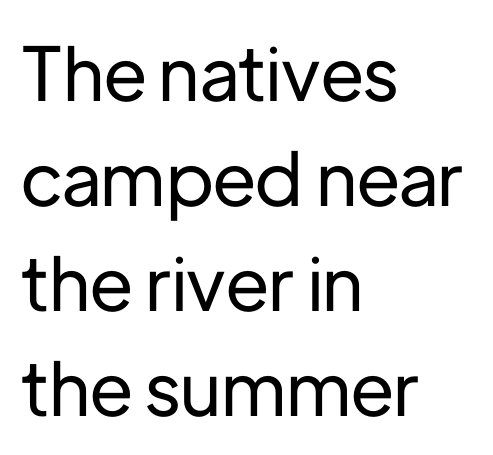
{"serif": "no", "italic": "no", "width": "normal", "stroke_contrast": "low", "x_height": "medium", "monospaced": "no", "underline": "no", "align": "left", "line_spacing": "normal", "line_spacing_ratio": 1.42, "letter_spacing": "normal", "letter_spacing_em": 0.0, "glyph_px": 74}
